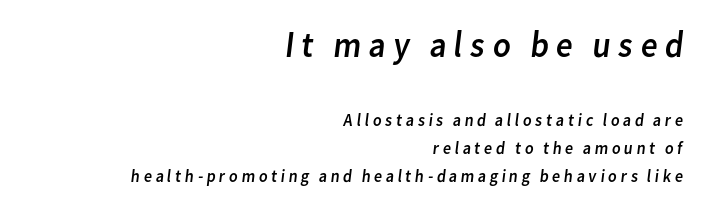
The image shows 37 px regular-weight sans-serif type; set right-aligned, normal line spacing (1.57x), not underlined; the first (top) block is 2.06x larger; low stroke contrast and a medium x-height.
